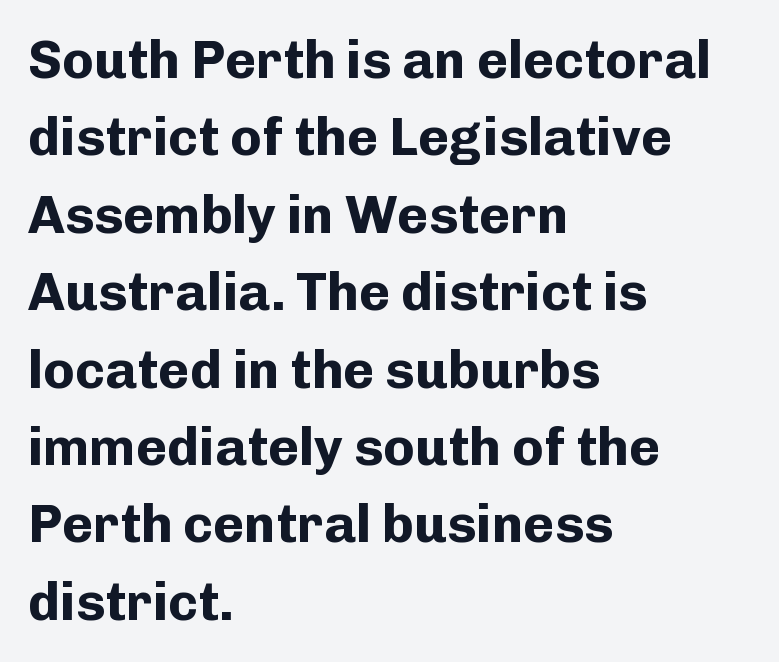
The image shows 53 px bold sans-serif type, upright; set left-aligned, normal line spacing (1.46x), normal letter spacing, not underlined; low stroke contrast and a medium x-height.
